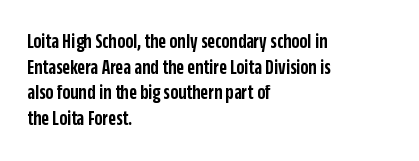
Nobody drew a line under any word here. The letters stand straight up with perfectly vertical stems. Emphasis by weight is partial: semibold. Nobody touched the tracking dial on this one. Compared with a centered layout, this one pins lines to the left instead.
